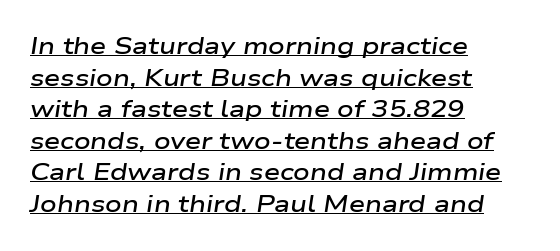
The image shows 23 px text type, italic (leaning right); set left-aligned, normal line spacing (1.37x), normal letter spacing, underlined.
